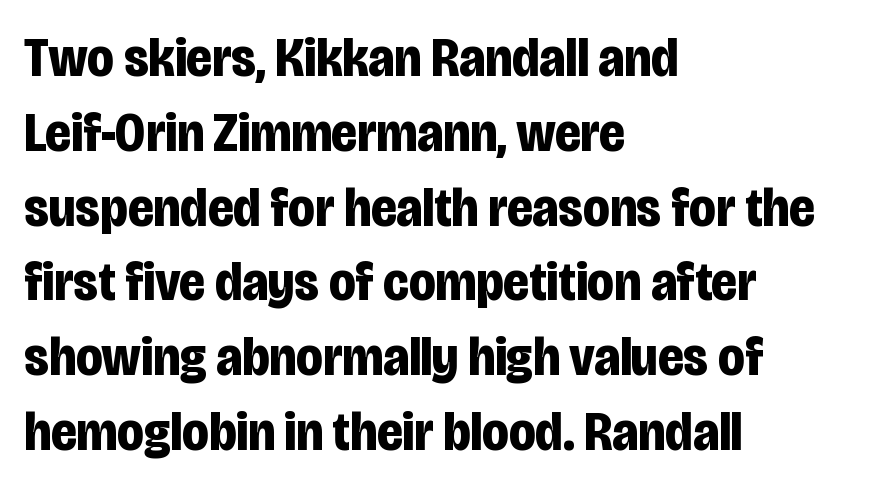
The rendering shows plain stroke endings on the letterforms — a sans-serif design. The zone under the glyphs is completely vacant. Upright lettering throughout. The rendering keeps characters at their native spacing.
